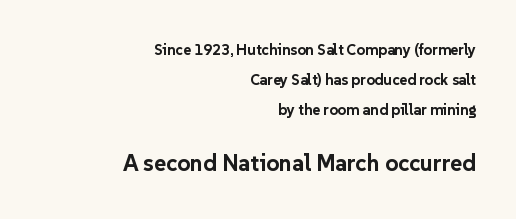
{"italic": "no", "bold": "yes", "underline": "no", "align": "right", "line_spacing": "loose", "line_spacing_ratio": 2.0, "letter_spacing": "normal", "letter_spacing_em": 0.0, "larger_block": "second", "size_ratio": 1.53, "glyph_px": 23}
